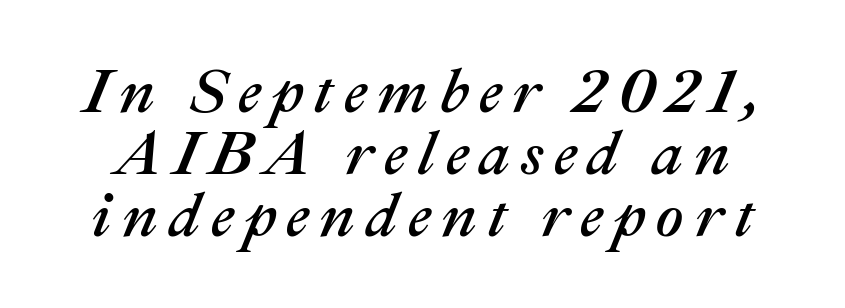
Rows of type sit shoulder to shoulder in the vertical direction. Clear beneath every line of the passage. Proportional: the letters do not fall into vertical columns. The axis of the letterforms is tilted away from vertical.
